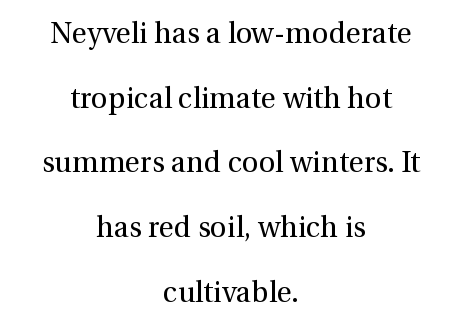
{"serif": "yes", "italic": "no", "bold": "no", "weight": "regular", "width": "normal", "stroke_contrast": "medium", "x_height": "medium", "monospaced": "no", "underline": "no", "align": "center", "line_spacing": "loose", "line_spacing_ratio": 2.23, "letter_spacing": "normal", "letter_spacing_em": 0.0, "glyph_px": 29}
